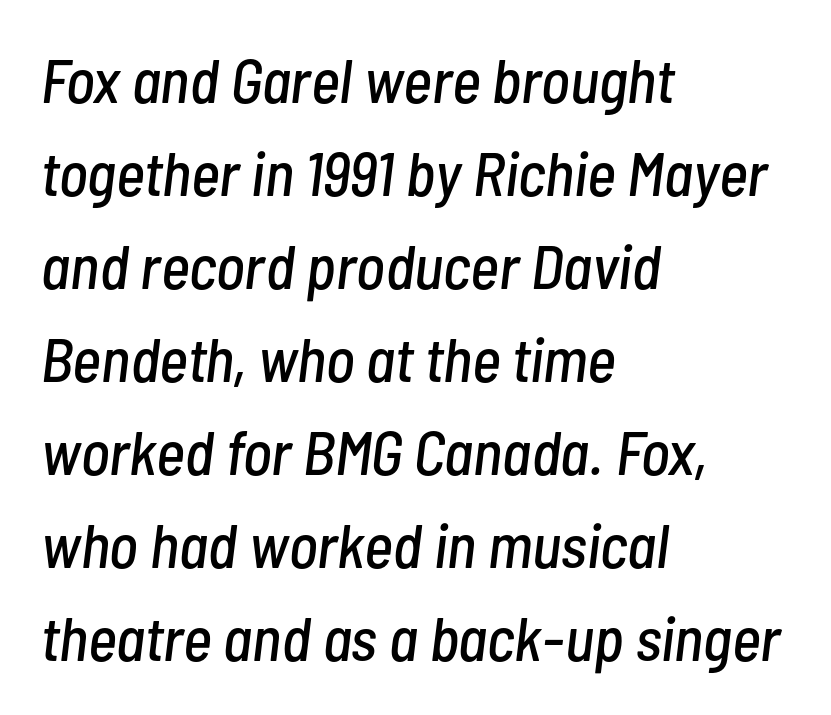
{"italic": "yes", "lean": "right", "slant_degrees": 7, "width": "condensed", "stroke_contrast": "low", "x_height": "medium", "monospaced": "no", "underline": "no", "align": "left", "line_spacing": "normal", "line_spacing_ratio": 1.5, "letter_spacing": "normal", "letter_spacing_em": 0.0, "glyph_px": 62}
